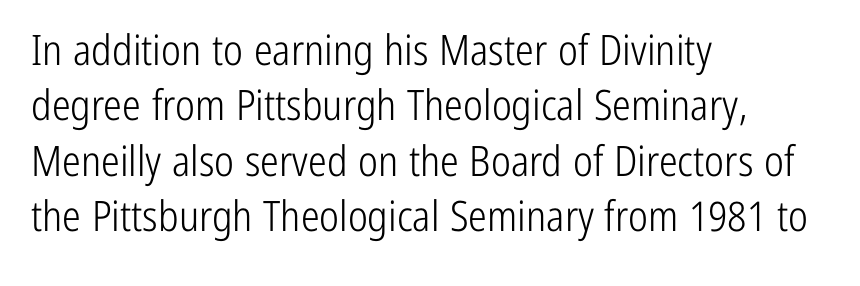
Q: Is the text bold? A: No.
Q: Is the text italic (slanted)? A: No, it is upright.
Q: Is the typeface a serif or a sans-serif typeface? A: Sans-serif.
Q: Is the text underlined? A: No.
Q: How is the paragraph aligned? A: Left-aligned.
Q: Is the spacing between letters normal or unusually wide? A: Normal.
Q: Is the spacing between lines tight, normal or loose? A: Normal.
Q: Width (condensed, normal, or wide)? A: Condensed.
Q: Stroke contrast? A: Low.
Q: x-height? A: Medium.
Q: Monospaced? A: No.
